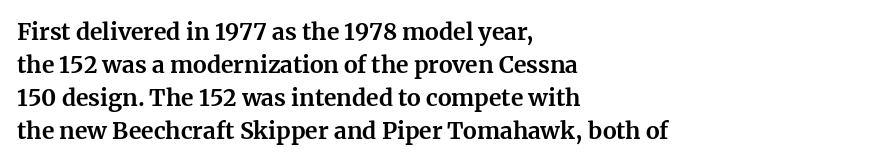
This sample keeps an unexceptional amount of space between lines. Strokes here are thick enough to call this a true bold. A student would call this left alignment; a typographer would say flush left, rag right. You can tell it's not italic because the verticals are truly vertical.
